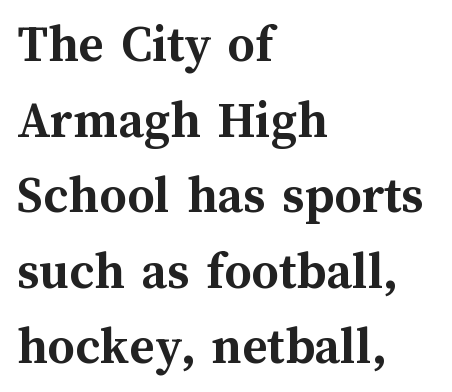
{"italic": "no", "bold": "yes", "weight": "semibold", "width": "normal", "stroke_contrast": "medium", "x_height": "medium", "monospaced": "no", "underline": "no", "align": "left", "line_spacing": "normal", "line_spacing_ratio": 1.4, "letter_spacing": "normal", "letter_spacing_em": 0.0, "glyph_px": 54}
